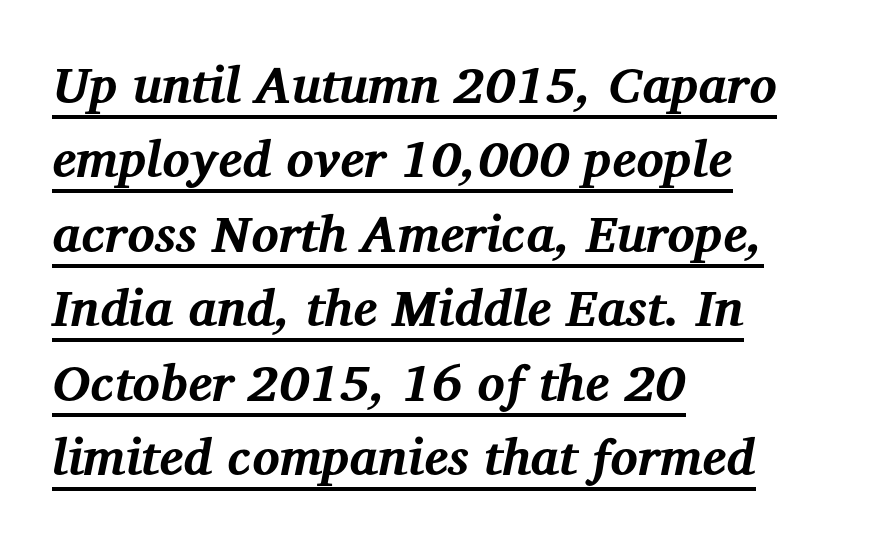
The image shows 51 px bold serif type, italic (leaning right); set left-aligned, normal line spacing (1.46x), normal letter spacing, underlined; medium stroke contrast and a medium x-height.
